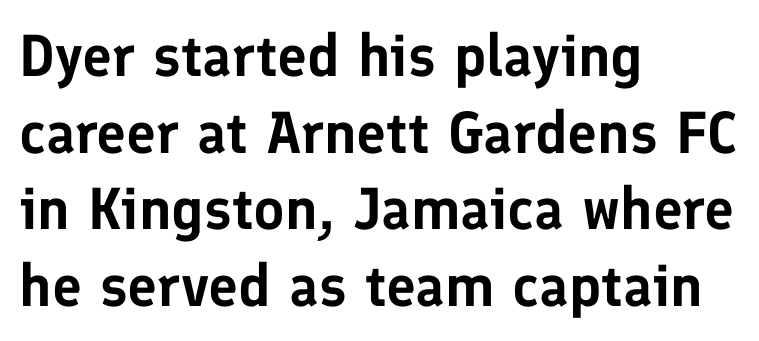
These lines are rendered in a variable-pitch font. The area under the type is left untouched. This rendering uses left alignment, leaving the right contour irregular. Caption: standard tracking, unaltered. Line spacing here is normal. Classification — sans serif.
